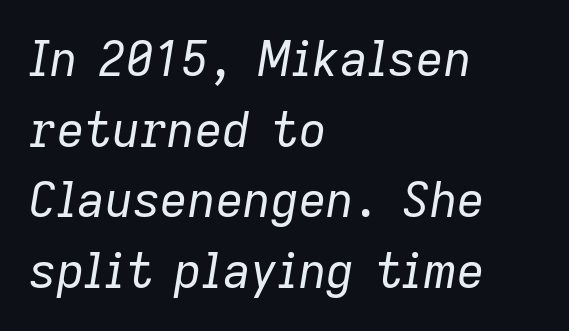
The image shows 48 px regular-weight type, italic (leaning right); set left-aligned, normal line spacing (1.47x), normal letter spacing, not underlined; low stroke contrast and a medium x-height.
